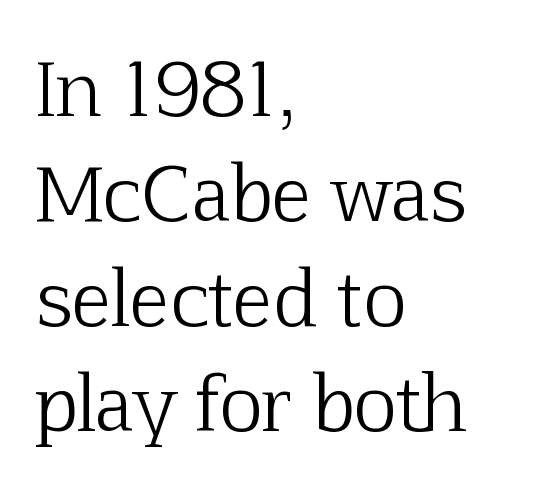
{"serif": "yes", "italic": "no", "bold": "no", "weight": "light", "width": "normal", "stroke_contrast": "low", "x_height": "medium", "monospaced": "no", "underline": "no", "align": "left", "line_spacing": "normal", "line_spacing_ratio": 1.42, "letter_spacing": "normal", "letter_spacing_em": 0.0, "glyph_px": 74}
